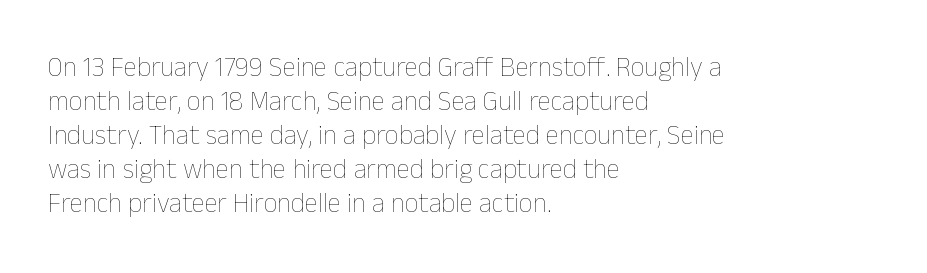
The image shows 27 px text type, upright; set left-aligned, normal line spacing (1.26x), normal letter spacing, not underlined.
